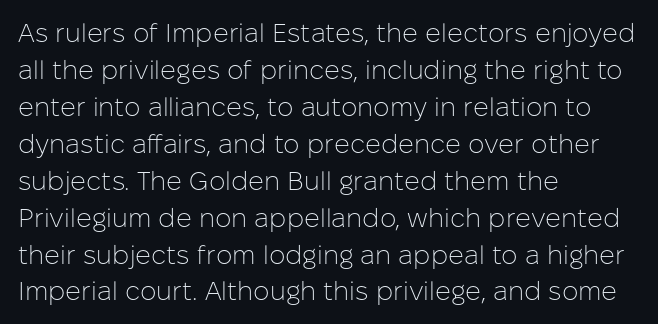
{"italic": "no", "bold": "no", "underline": "no", "align": "left", "line_spacing": "normal", "line_spacing_ratio": 1.42, "letter_spacing": "normal", "letter_spacing_em": 0.0, "glyph_px": 26}
